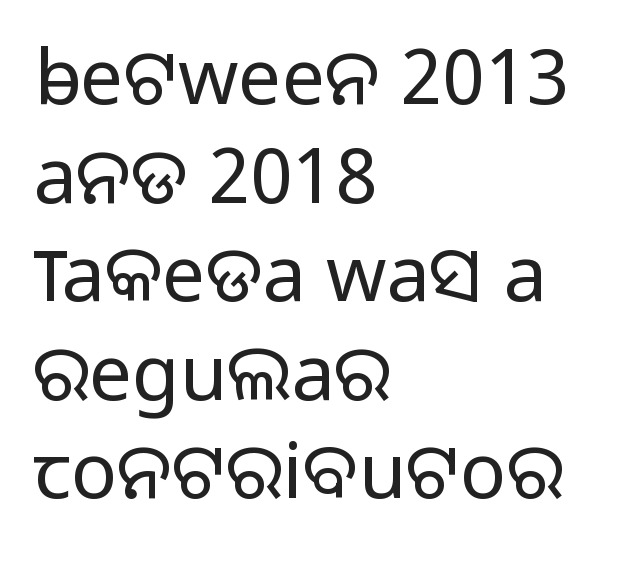
Descenders hang freely into open space. What kind of face is this? One without serifs — a sans. The setting favours the left margin, as ordinary paragraphs usually do. The weight would be labelled regular, book, light, or lighter still.
